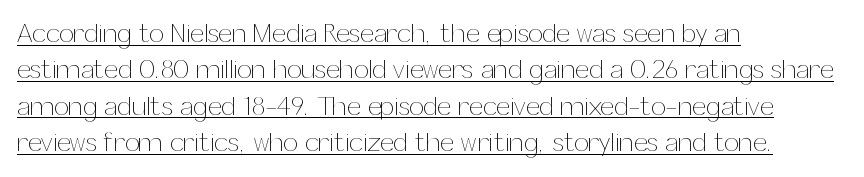
{"italic": "no", "bold": "no", "underline": "yes", "align": "left", "line_spacing": "normal", "line_spacing_ratio": 1.4, "letter_spacing": "normal", "letter_spacing_em": 0.0, "glyph_px": 26}
